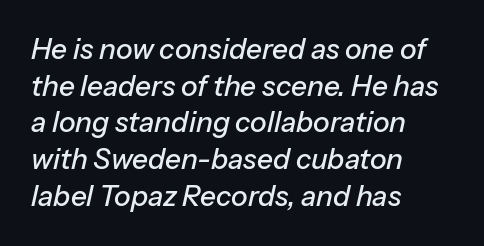
{"italic": "yes", "lean": "right", "slant_degrees": 13, "width": "normal", "stroke_contrast": "low", "x_height": "medium", "monospaced": "no", "underline": "no", "align": "left", "line_spacing": "normal", "line_spacing_ratio": 1.31, "letter_spacing": "normal", "letter_spacing_em": 0.0, "glyph_px": 28}
